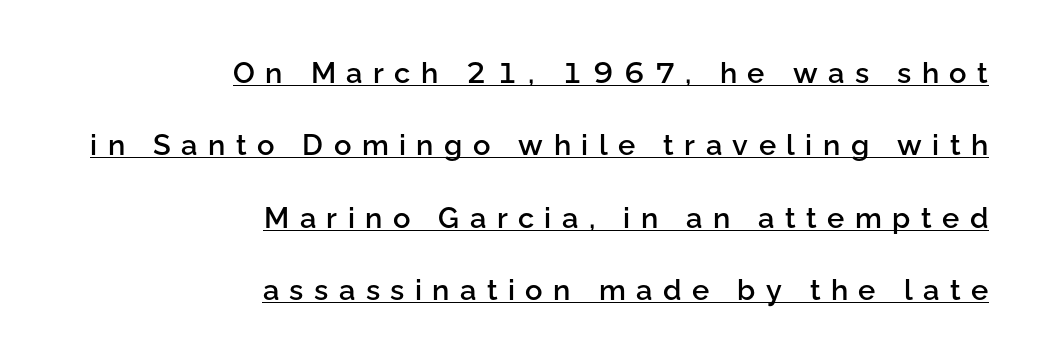
Style check: upright. The passage shown is underscored from start to finish. The face used here is a sans, in the tradition of grotesques and geometrics. The rendering uses natural spacing where letterforms have individual widths. These lines stand farther apart than default settings would place them. Firm but not heavy-handed strokes: this text is semibold.
